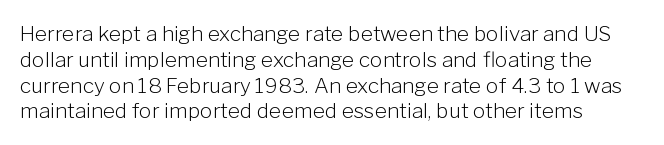
Letter spacing: default. Stem width sits at or under what a default text font uses. No word sits above an underline. The lettering holds an erect, upright posture throughout.
